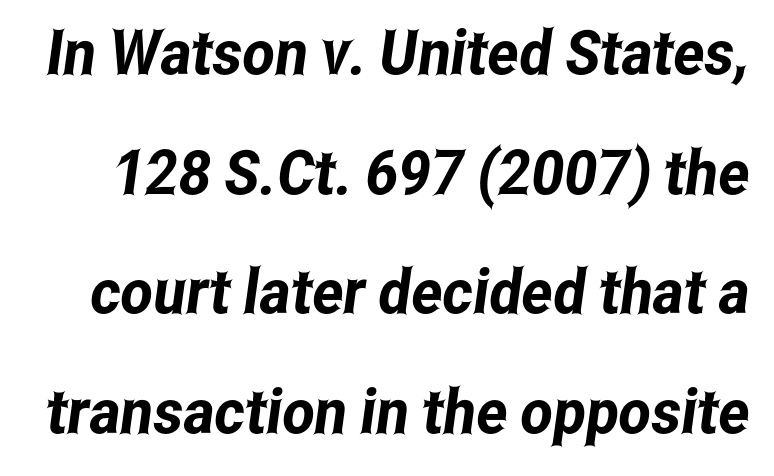
Q: Is the typeface a serif or a sans-serif typeface? A: Sans-serif.
Q: Is the text underlined? A: No.
Q: Is the spacing between letters normal or unusually wide? A: Normal.
Q: Is the spacing between lines tight, normal or loose? A: Loose.
Q: Width (condensed, normal, or wide)? A: Condensed.
Q: Stroke contrast? A: Low.
Q: x-height? A: Medium.
Q: Monospaced? A: No.
